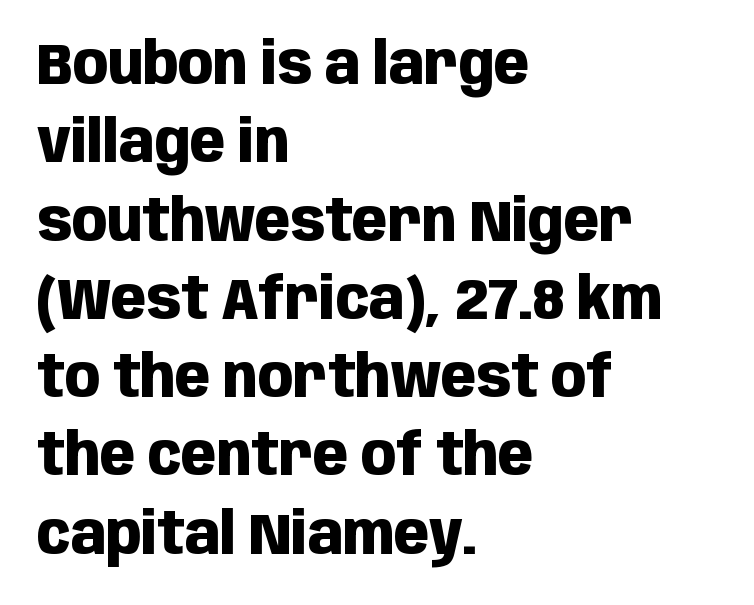
Q: Is the text bold? A: Yes.
Q: Is the text italic (slanted)? A: No, it is upright.
Q: Is the typeface a serif or a sans-serif typeface? A: Sans-serif.
Q: Is the text underlined? A: No.
Q: How is the paragraph aligned? A: Left-aligned.
Q: Is the spacing between letters normal or unusually wide? A: Normal.
Q: Is the spacing between lines tight, normal or loose? A: Normal.
Q: Width (condensed, normal, or wide)? A: Condensed.
Q: Stroke contrast? A: Low.
Q: x-height? A: Large.
Q: Monospaced? A: No.
